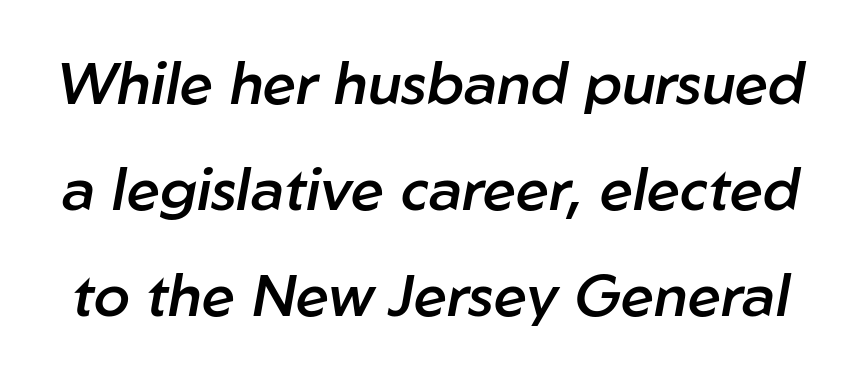
{"italic": "yes", "lean": "right", "slant_degrees": 10, "bold": "semi", "weight": "semibold", "width": "normal", "stroke_contrast": "low", "x_height": "medium", "monospaced": "no", "underline": "no", "line_spacing_ratio": 1.8, "letter_spacing": "normal", "letter_spacing_em": 0.0, "glyph_px": 59}
